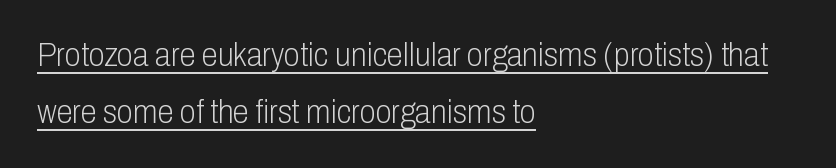
{"serif": "no", "italic": "no", "bold": "no", "weight": "light", "width": "condensed", "stroke_contrast": "low", "x_height": "medium", "monospaced": "no", "underline": "yes", "align": "left", "line_spacing_ratio": 1.74, "letter_spacing": "normal", "letter_spacing_em": 0.0, "glyph_px": 33}
